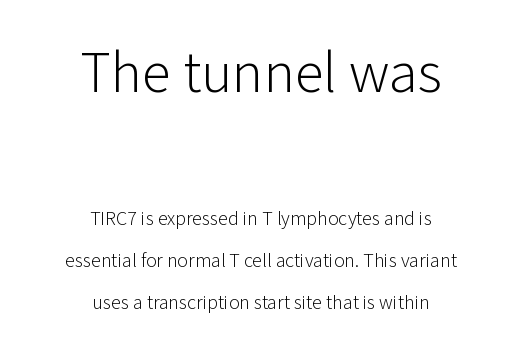
The face used here is rendered with its standard letterfit. Each line is balanced around a shared central axis. Nothing heavy about these letters — not bold at all. The words here are not underlined.
